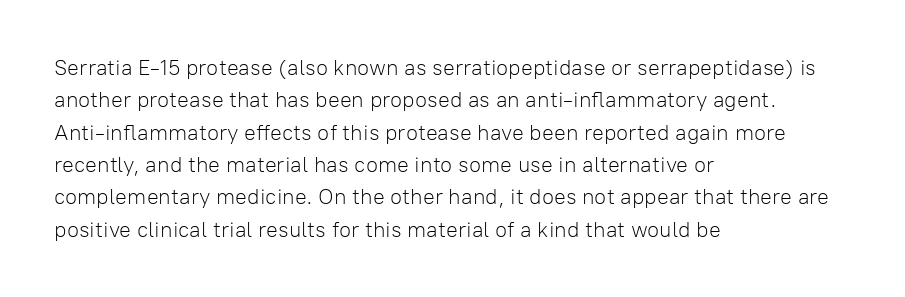
The image shows 22 px text type, upright; set left-aligned, normal line spacing (1.47x), normal letter spacing, not underlined.
